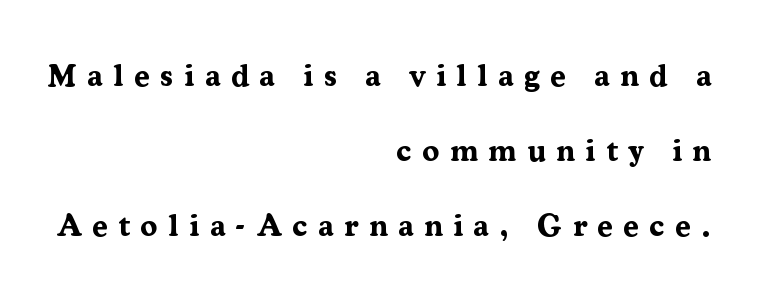
The image shows 31 px bold serif type, upright; set right-aligned, loose line spacing (2.42x), unusually wide letter spacing (+0.34 em), not underlined; medium stroke contrast and a medium x-height.
